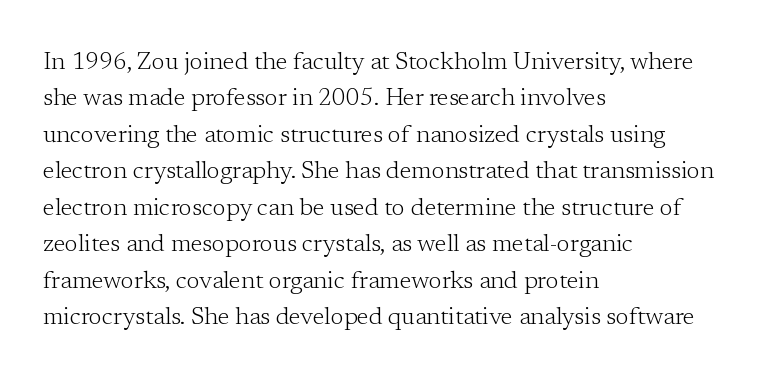
{"italic": "no", "bold": "no", "underline": "no", "align": "left", "line_spacing": "normal", "line_spacing_ratio": 1.52, "letter_spacing": "normal", "letter_spacing_em": 0.0, "glyph_px": 24}
